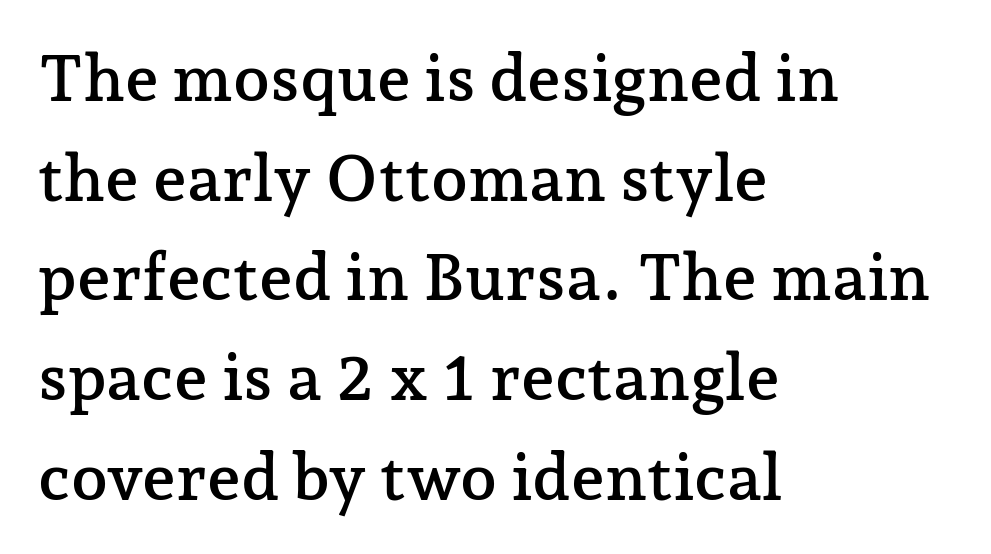
This is the regular roman posture of the typeface. Descenders hang freely into open space. Serif or sans? Serif — the stroke terminals have little feet. Inter-character spacing is left at the font's built-in metrics. The letters advance in unequal steps, a hallmark of proportional type.
